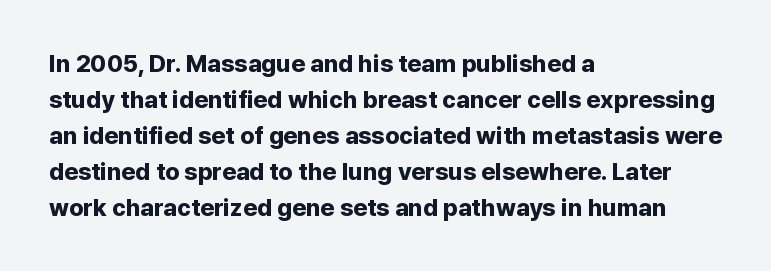
Q: Is the text bold? A: Yes.
Q: Is the text italic (slanted)? A: No, it is upright.
Q: Is the text underlined? A: No.
Q: How is the paragraph aligned? A: Left-aligned.
Q: Is the spacing between letters normal or unusually wide? A: Normal.
Q: Is the spacing between lines tight, normal or loose? A: Normal.
